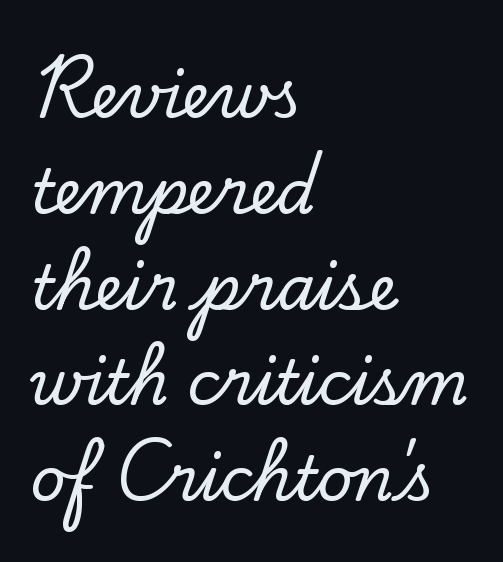
The image shows 61 px serif type; set left-aligned, normal line spacing (1.57x), normal letter spacing, not underlined; low stroke contrast and a small x-height.
